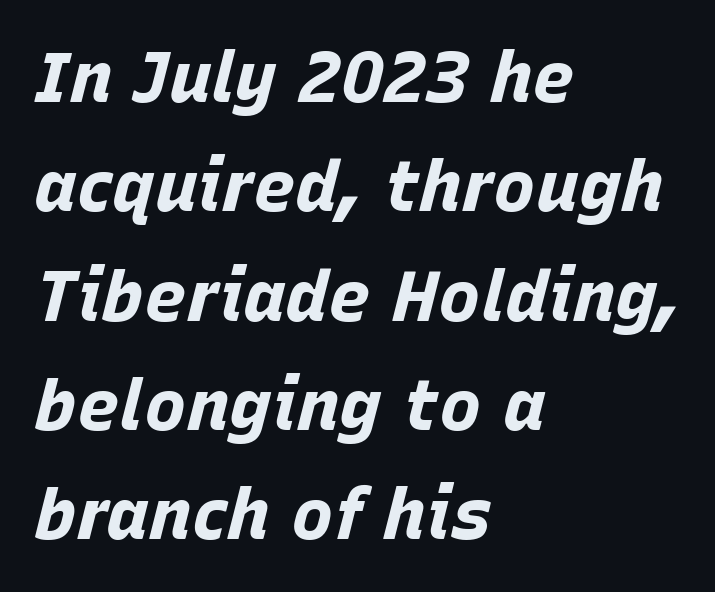
Q: Is the text bold? A: Yes.
Q: Is the text italic (slanted)? A: Yes, it leans right by about 15 degrees.
Q: Is the text underlined? A: No.
Q: How is the paragraph aligned? A: Left-aligned.
Q: Is the spacing between letters normal or unusually wide? A: Normal.
Q: Is the spacing between lines tight, normal or loose? A: Normal.
Q: Width (condensed, normal, or wide)? A: Normal.
Q: Stroke contrast? A: Low.
Q: x-height? A: Large.
Q: Monospaced? A: No.
